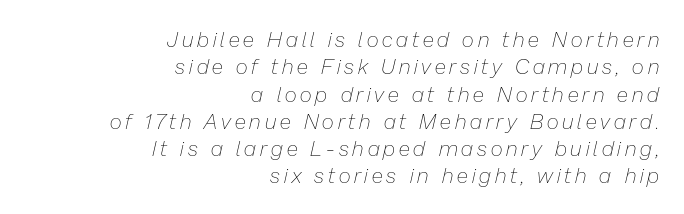
Q: Is the text bold? A: No.
Q: Is the text italic (slanted)? A: Yes, it leans right by about 13 degrees.
Q: Is the text underlined? A: No.
Q: How is the paragraph aligned? A: Right-aligned.
Q: Is the spacing between lines tight, normal or loose? A: Normal.
